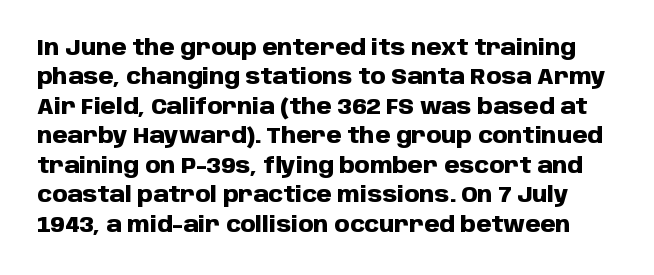
{"italic": "no", "bold": "yes", "underline": "no", "line_spacing": "normal", "line_spacing_ratio": 1.34, "letter_spacing": "normal", "letter_spacing_em": 0.0, "glyph_px": 22}
